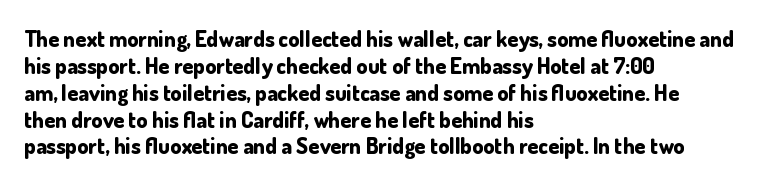
A typesetter would mark this as roman, not italic. What stands out about the letter spacing? Nothing — it is the standard amount. The baseline area is clear. Caption: bold face, heavy strokes.
